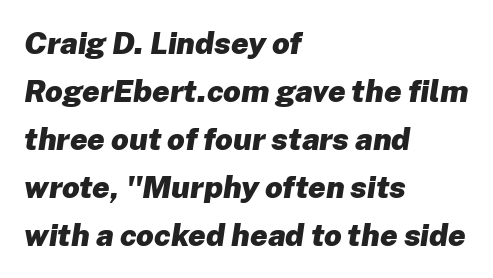
{"italic": "yes", "lean": "right", "slant_degrees": 8, "bold": "yes", "weight": "heavy", "width": "normal", "stroke_contrast": "low", "x_height": "medium", "monospaced": "no", "underline": "no", "align": "left", "line_spacing": "normal", "line_spacing_ratio": 1.55, "letter_spacing": "normal", "letter_spacing_em": 0.0, "glyph_px": 31}
